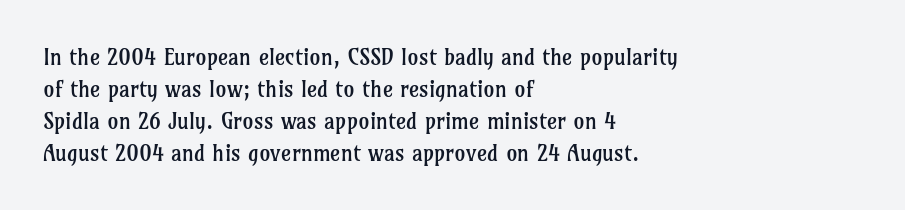
Q: Is the text bold? A: No.
Q: Is the text italic (slanted)? A: No, it is upright.
Q: Is the text underlined? A: No.
Q: How is the paragraph aligned? A: Left-aligned.
Q: Is the spacing between letters normal or unusually wide? A: Normal.
Q: Is the spacing between lines tight, normal or loose? A: Normal.
